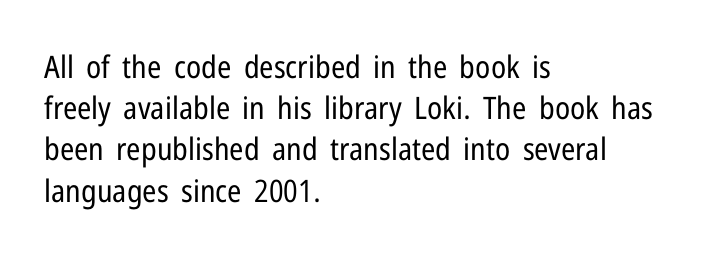
Q: Is the text bold? A: No.
Q: Is the text italic (slanted)? A: No, it is upright.
Q: Is the typeface a serif or a sans-serif typeface? A: Sans-serif.
Q: Is the text underlined? A: No.
Q: How is the paragraph aligned? A: Left-aligned.
Q: Is the spacing between letters normal or unusually wide? A: Normal.
Q: Is the spacing between lines tight, normal or loose? A: Normal.
Q: Width (condensed, normal, or wide)? A: Condensed.
Q: Stroke contrast? A: Low.
Q: x-height? A: Medium.
Q: Monospaced? A: No.
